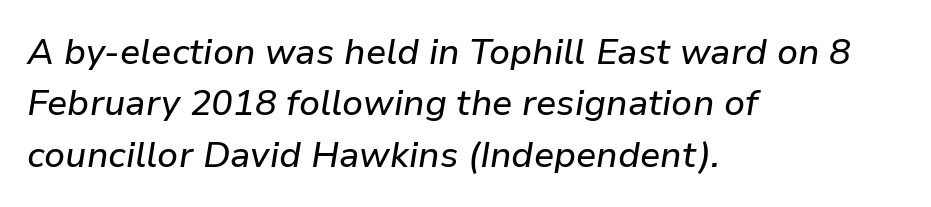
No word sits above an underline. The passage shown leans; its letterforms are oblique. In terms of letterspacing, this is plain default setting. Leading matches the norm, producing a regular column.
